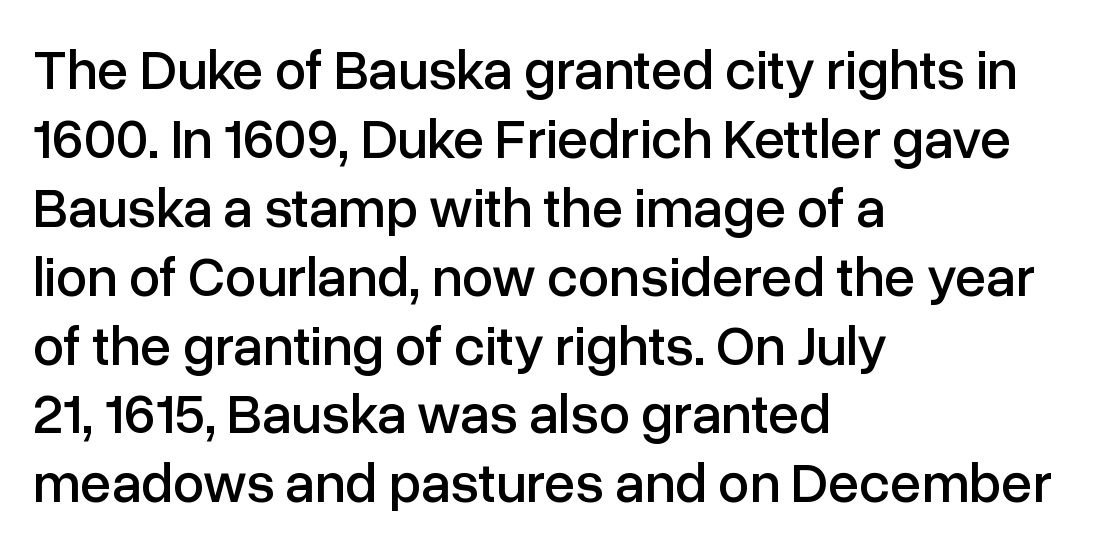
{"serif": "no", "italic": "no", "width": "normal", "stroke_contrast": "low", "x_height": "medium", "monospaced": "no", "underline": "no", "align": "left", "line_spacing_ratio": 1.23, "letter_spacing": "normal", "letter_spacing_em": 0.0, "glyph_px": 56}
